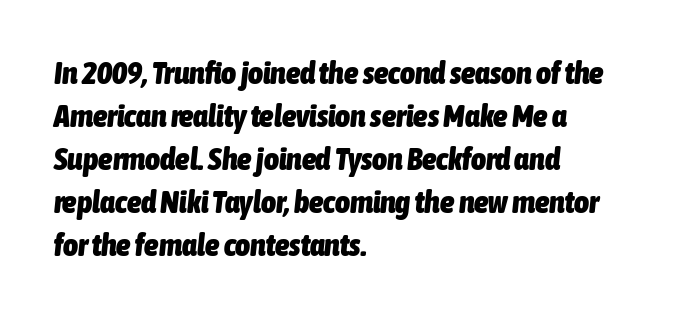
{"italic": "yes", "lean": "right", "slant_degrees": 6, "bold": "yes", "weight": "heavy", "width": "condensed", "stroke_contrast": "low", "x_height": "medium", "monospaced": "no", "underline": "no", "align": "left", "line_spacing": "normal", "line_spacing_ratio": 1.34, "letter_spacing": "normal", "letter_spacing_em": 0.0, "glyph_px": 32}
